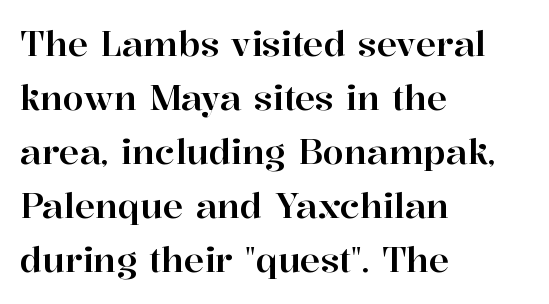
The image shows 34 px serif type, upright; set left-aligned, normal line spacing (1.59x), normal letter spacing, not underlined; high stroke contrast and a medium x-height.
